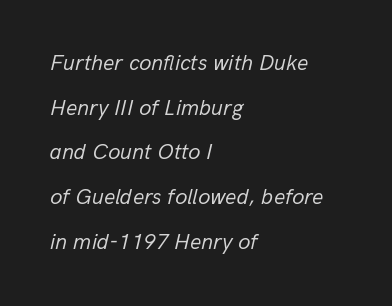
Type without underlining. Rows of type keep a wide berth in the vertical direction. The cut favours lightness, reaching ordinary text weight at its darkest. Horizontal alignment here is leftward, the default for most running prose.
